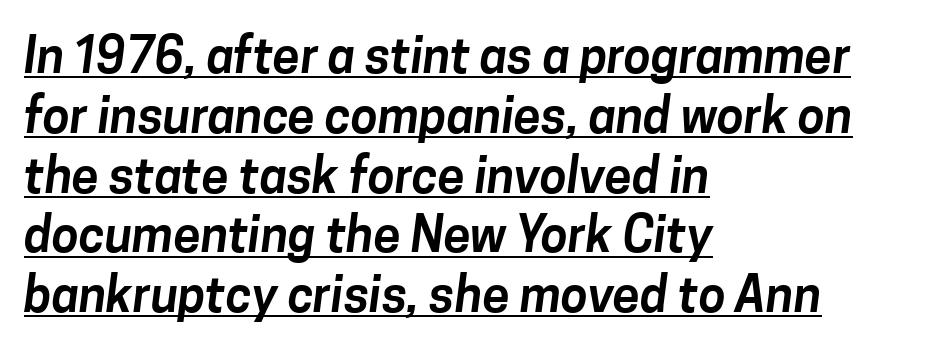
{"serif": "no", "width": "normal", "stroke_contrast": "low", "x_height": "medium", "monospaced": "no", "underline": "yes", "align": "left", "line_spacing_ratio": 1.22, "letter_spacing": "normal", "letter_spacing_em": 0.0, "glyph_px": 49}
